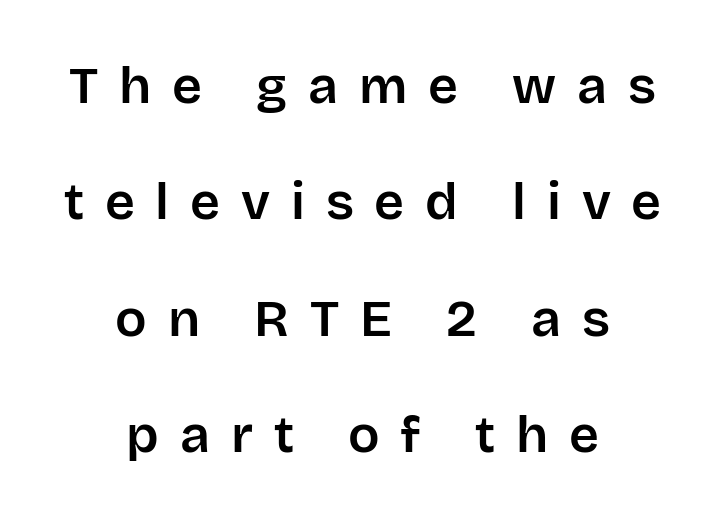
The image shows 52 px sans-serif type, upright; set centered, loose line spacing (2.24x), unusually wide letter spacing (+0.4 em), not underlined; low stroke contrast and a large x-height.
